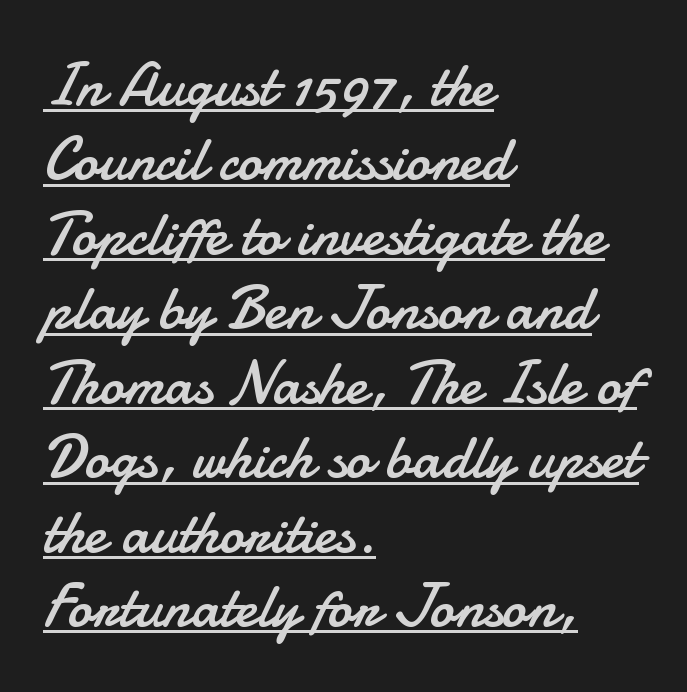
Nope, no serifs anywhere on these letters. Notice how a bar underscores the lettering throughout. Letters have the restrained weight of plain body copy at most. Each word holds together tightly as a unit, with standard inter-letter gaps.
